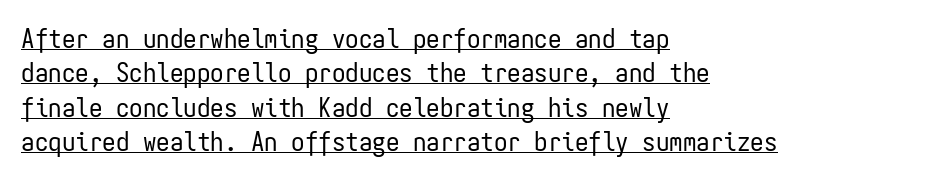
The image shows 27 px text type, upright; set left-aligned, normal line spacing (1.27x), normal letter spacing, underlined.
